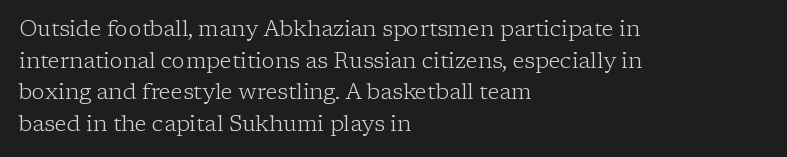
Ordinary non-slanted type is in use. Whoever set this chose a conventional vertical rhythm. Nothing unusual about the tracking: characters are spaced as the font intends. Every row of glyphs begins at an identical x-position on the left.
